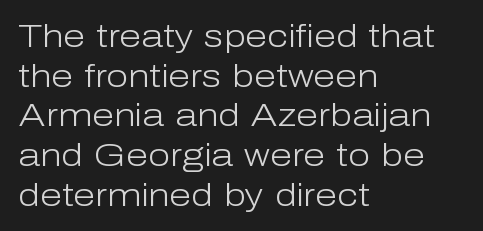
The rendering anchors every line to the left-hand side. Unmarked baselines from the first word to the last. Stroke thickness stays within the range of a standard reading face or lighter. Observe the ordinary spacing: letters are neighbours, not strangers.
